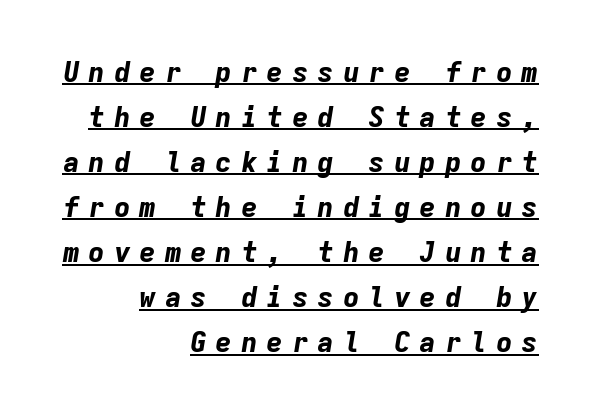
Q: Is the text bold? A: Yes.
Q: Is the text italic (slanted)? A: Yes, it leans right by about 9 degrees.
Q: Is the text underlined? A: Yes.
Q: How is the paragraph aligned? A: Right-aligned.
Q: Is the spacing between letters normal or unusually wide? A: Unusually wide.
Q: Is the spacing between lines tight, normal or loose? A: Normal.
Q: Width (condensed, normal, or wide)? A: Normal.
Q: Stroke contrast? A: Low.
Q: x-height? A: Medium.
Q: Monospaced? A: Yes.
